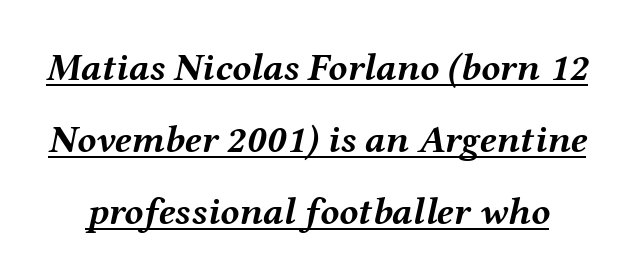
The image shows 39 px semibold, wide type, italic (leaning right); set line spacing 1.85x, normal letter spacing, underlined; medium stroke contrast and a medium x-height.
